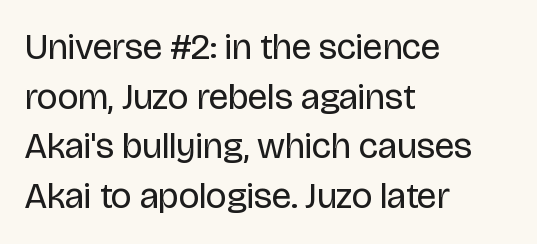
Q: Is the text bold? A: No.
Q: Is the text italic (slanted)? A: No, it is upright.
Q: Is the typeface a serif or a sans-serif typeface? A: Sans-serif.
Q: Is the text underlined? A: No.
Q: How is the paragraph aligned? A: Left-aligned.
Q: Is the spacing between letters normal or unusually wide? A: Normal.
Q: Is the spacing between lines tight, normal or loose? A: Normal.
Q: Width (condensed, normal, or wide)? A: Normal.
Q: Stroke contrast? A: Low.
Q: x-height? A: Large.
Q: Monospaced? A: No.
